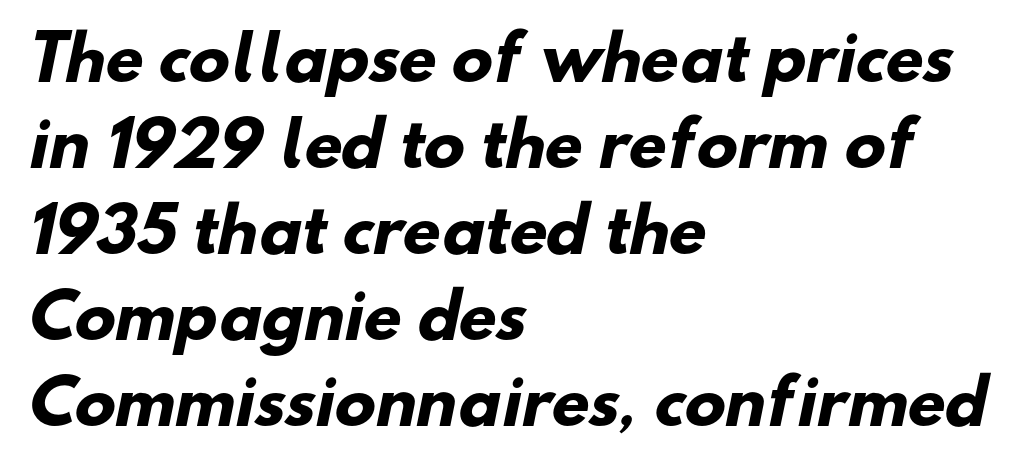
Here the designer chose a conventional face with non-uniform glyph widths. There is no visible air inserted between adjacent glyphs. Check the space under the baseline: it is left empty. Nope, no serifs anywhere on these letters. The compositor pushed each line to the left boundary. Compared with typical paragraphs, the rows here are spaced about the same.
